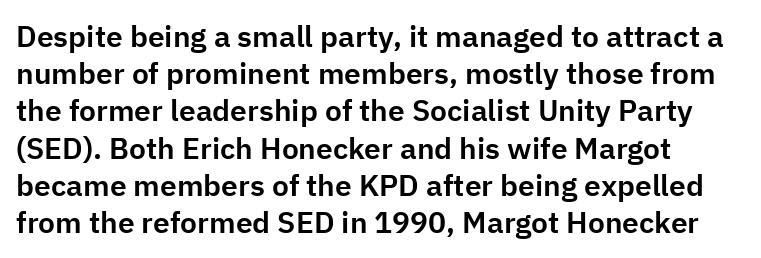
{"serif": "no", "italic": "no", "width": "normal", "stroke_contrast": "low", "x_height": "medium", "monospaced": "no", "underline": "no", "align": "left", "line_spacing_ratio": 1.24, "letter_spacing": "normal", "letter_spacing_em": 0.0, "glyph_px": 30}
